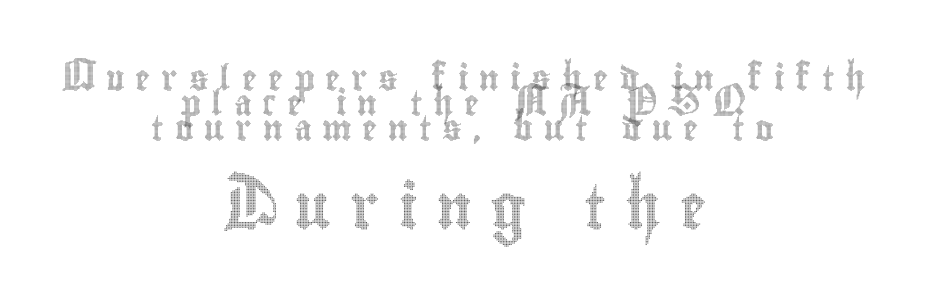
The image shows 44 px condensed type, upright; set centered, tight line spacing (1.01x), unusually wide letter spacing (+0.43 em), not underlined; the second (bottom) block is 1.76x larger; a small x-height.
